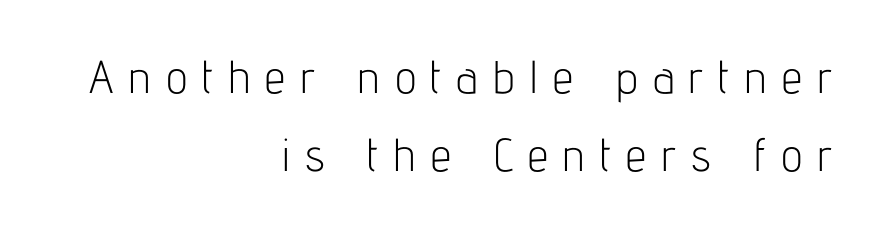
These lines were composed using upright roman letters. What's the leading like? Ordinary, nothing unusual. Glyph-to-glyph distance is far greater than everyday printed text. Each letter keeps its own natural width here, so spacing adapts to shape. The space beneath each line is pristine and unruled.
